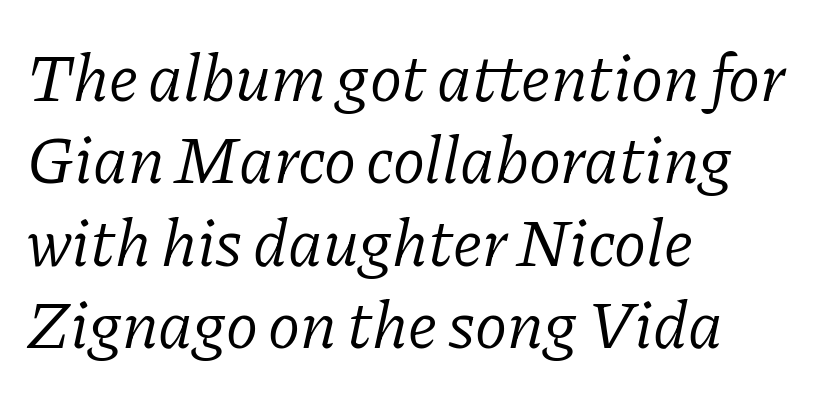
Alignment: flush left. Little horizontal feet cap the strokes, marking this as serif type. The tracking reads as untouched default to a designer's eye. The words here are not underlined. The passage shown is not bold in any degree.
